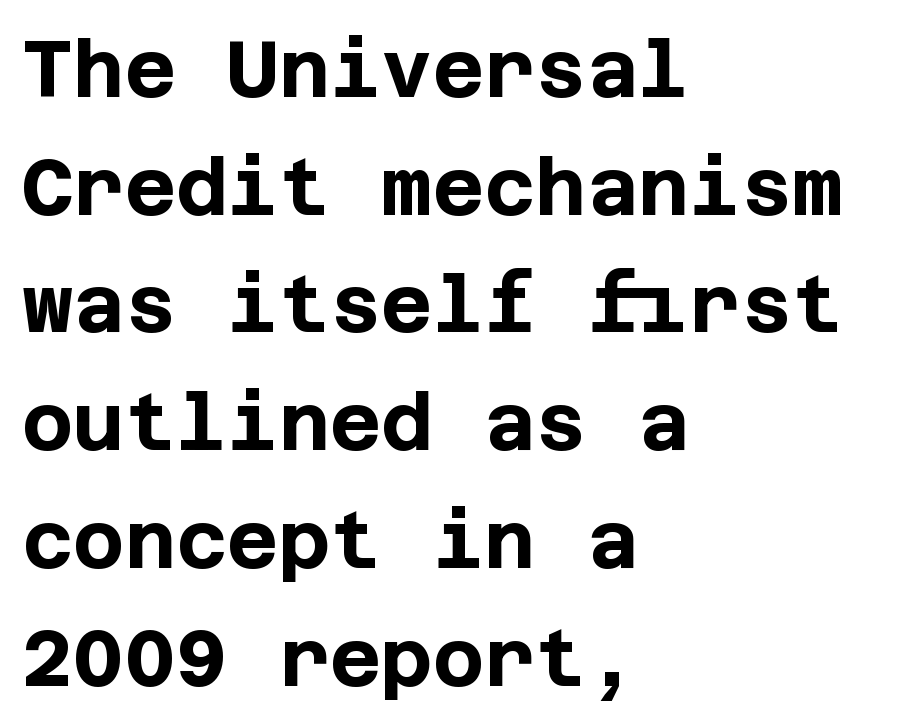
The image shows 79 px bold sans-serif type, upright; set left-aligned, normal line spacing (1.49x), normal letter spacing, not underlined; low stroke contrast and a large x-height.
